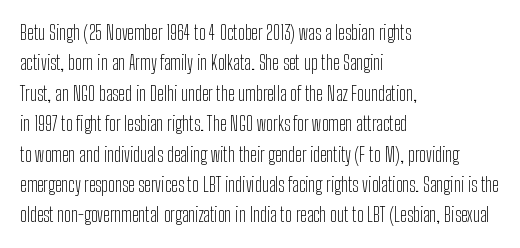
The image shows 20 px text type, upright; set left-aligned, normal line spacing (1.52x), normal letter spacing, not underlined.
